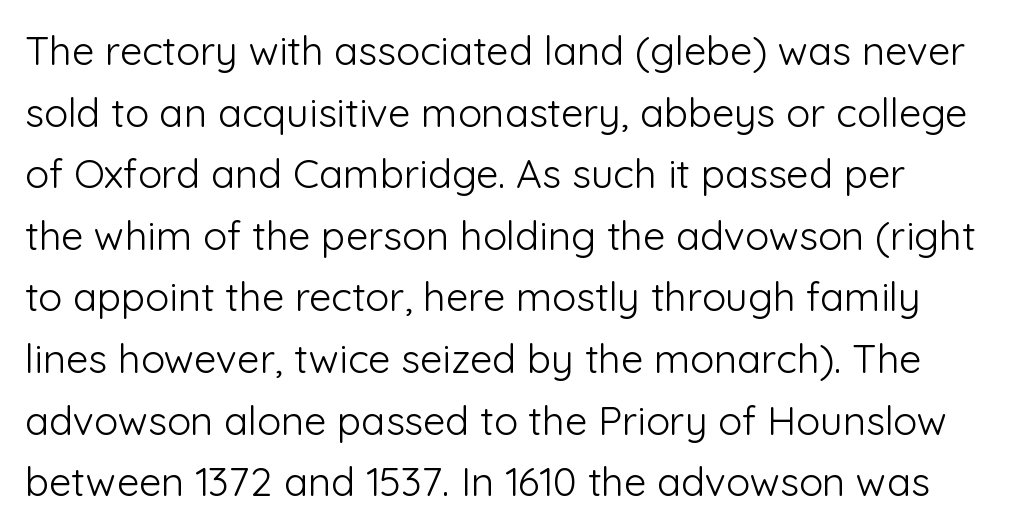
{"serif": "no", "italic": "no", "bold": "no", "weight": "light", "width": "normal", "stroke_contrast": "low", "x_height": "medium", "monospaced": "no", "underline": "no", "align": "left", "line_spacing": "normal", "line_spacing_ratio": 1.54, "letter_spacing": "normal", "letter_spacing_em": 0.0, "glyph_px": 40}
